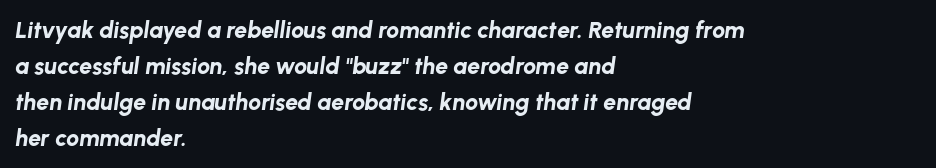
The image shows 23 px bold type, italic (leaning right); set left-aligned, normal line spacing (1.56x), normal letter spacing, not underlined.
